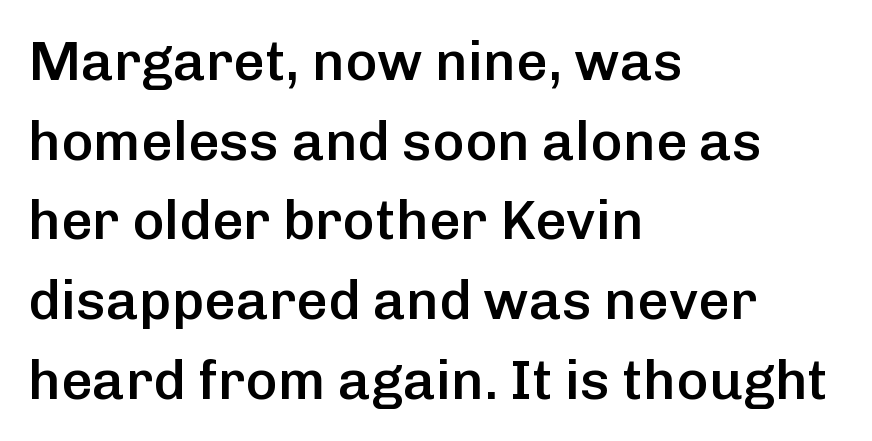
{"serif": "no", "italic": "no", "bold": "semi", "weight": "semibold", "width": "normal", "stroke_contrast": "low", "x_height": "medium", "monospaced": "no", "underline": "no", "align": "left", "line_spacing": "normal", "line_spacing_ratio": 1.45, "letter_spacing": "normal", "letter_spacing_em": 0.0, "glyph_px": 55}
